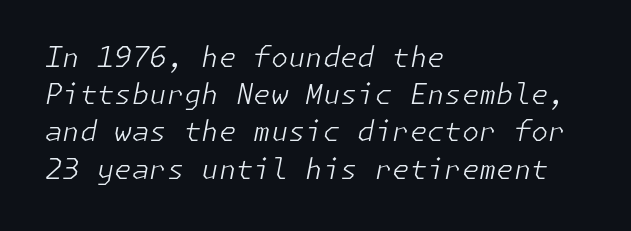
{"italic": "yes", "lean": "right", "slant_degrees": 11, "bold": "no", "weight": "light", "width": "normal", "stroke_contrast": "low", "x_height": "medium", "underline": "no", "align": "left", "line_spacing": "normal", "line_spacing_ratio": 1.33, "letter_spacing": "normal", "letter_spacing_em": 0.0, "glyph_px": 28}
